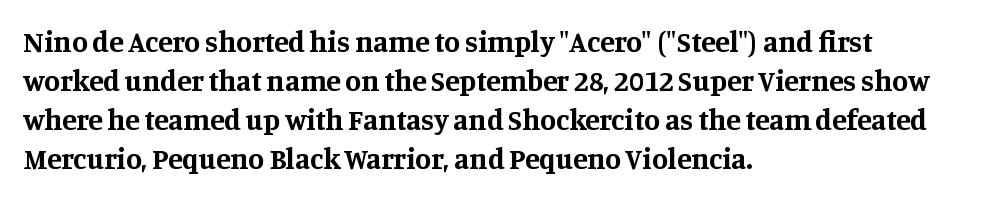
The image shows 29 px bold serif type, upright; set left-aligned, normal line spacing (1.35x), normal letter spacing, not underlined; medium stroke contrast and a large x-height.
